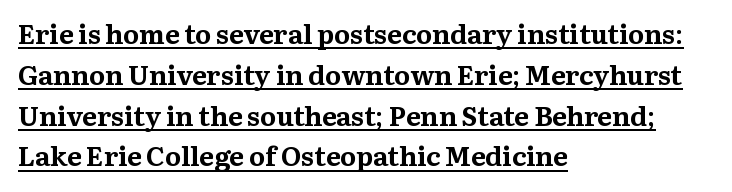
Summary of weight: heavy, a full bold. The face used here appears with an underline applied. Summary of vertical rhythm: regular, with standard interline spacing. If you drew a ruler down the left edge, every line would touch it. Caption: standard tracking, unaltered. Notice how the stems are strictly vertical — no italics here.
